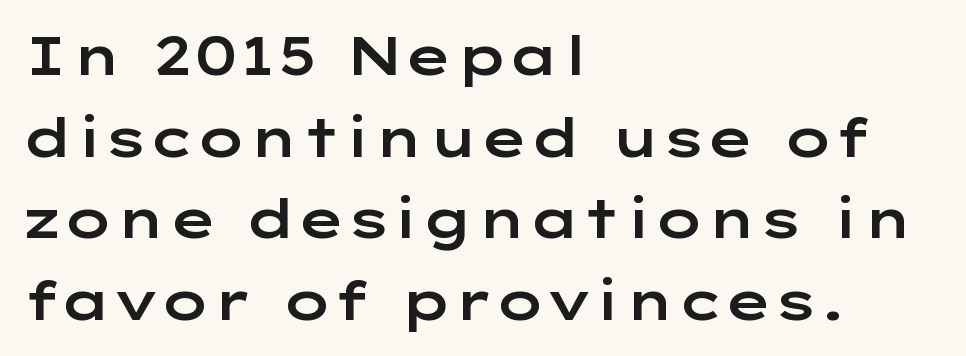
Q: Is the text italic (slanted)? A: No, it is upright.
Q: Is the typeface a serif or a sans-serif typeface? A: Sans-serif.
Q: Is the text underlined? A: No.
Q: How is the paragraph aligned? A: Left-aligned.
Q: Is the spacing between letters normal or unusually wide? A: Normal.
Q: Is the spacing between lines tight, normal or loose? A: Normal.
Q: Width (condensed, normal, or wide)? A: Wide.
Q: Stroke contrast? A: Low.
Q: x-height? A: Medium.
Q: Monospaced? A: No.
